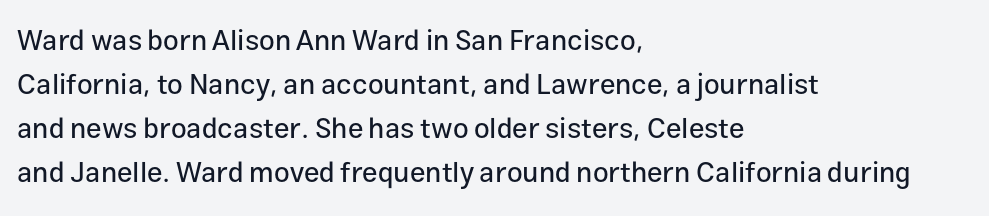
A typesetter would mark this as roman, not italic. The tracking reads as untouched default to a designer's eye. Compared with typical paragraphs, the rows here are spaced about the same. Examine the stroke ends and you'll find no serifs. Plain, unruled lines of type. The ragged edge is on the right, which tells us the setting is flush left.
